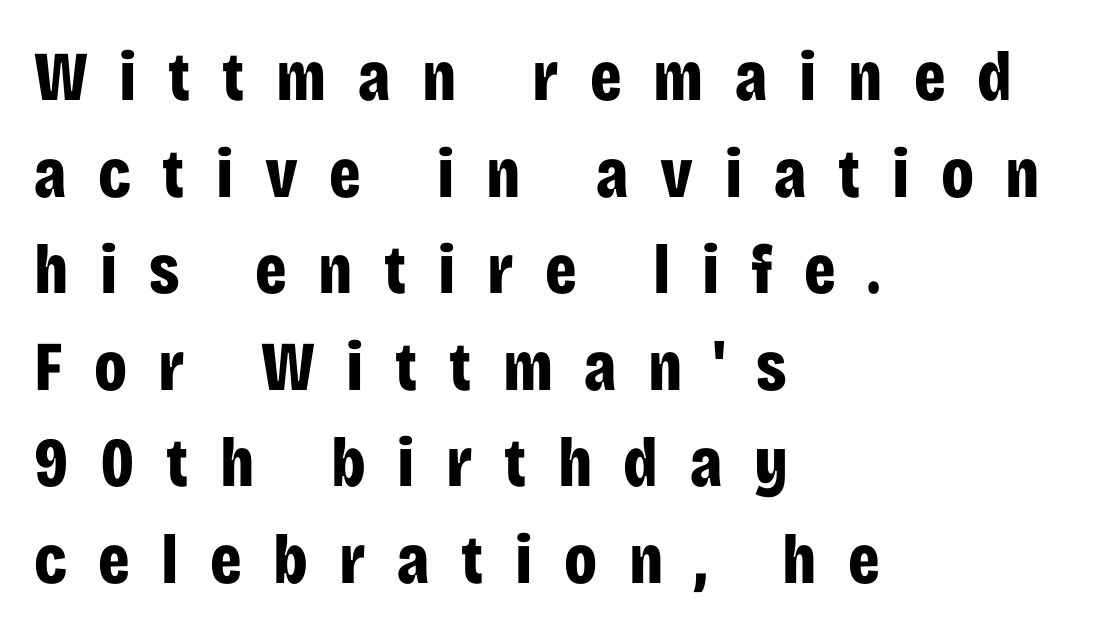
{"serif": "no", "italic": "no", "bold": "yes", "weight": "bold", "width": "condensed", "stroke_contrast": "low", "x_height": "large", "monospaced": "no", "underline": "no", "align": "left", "line_spacing": "normal", "line_spacing_ratio": 1.38, "letter_spacing": "wide", "letter_spacing_em": 0.45, "glyph_px": 70}
